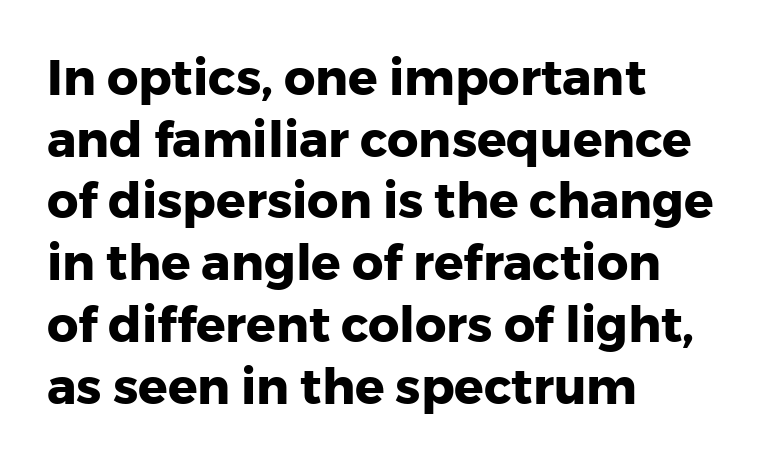
Q: Is the text bold? A: Yes.
Q: Is the text italic (slanted)? A: No, it is upright.
Q: Is the typeface a serif or a sans-serif typeface? A: Sans-serif.
Q: Is the text underlined? A: No.
Q: How is the paragraph aligned? A: Left-aligned.
Q: Is the spacing between letters normal or unusually wide? A: Normal.
Q: Is the spacing between lines tight, normal or loose? A: Normal.
Q: Width (condensed, normal, or wide)? A: Normal.
Q: Stroke contrast? A: Low.
Q: x-height? A: Medium.
Q: Monospaced? A: No.
